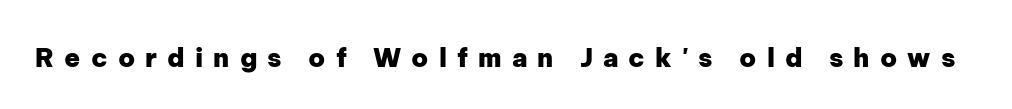
Q: Is the text bold? A: Yes.
Q: Is the text italic (slanted)? A: No, it is upright.
Q: Is the text underlined? A: No.
Q: Is the spacing between letters normal or unusually wide? A: Unusually wide.
